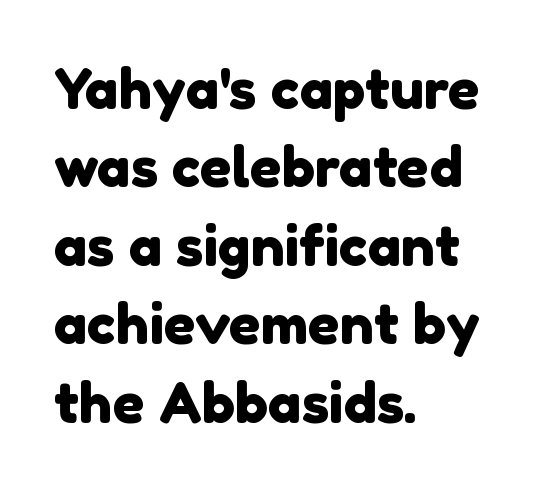
The image shows 56 px sans-serif type; set left-aligned, normal line spacing (1.4x), normal letter spacing, not underlined; a medium x-height.
